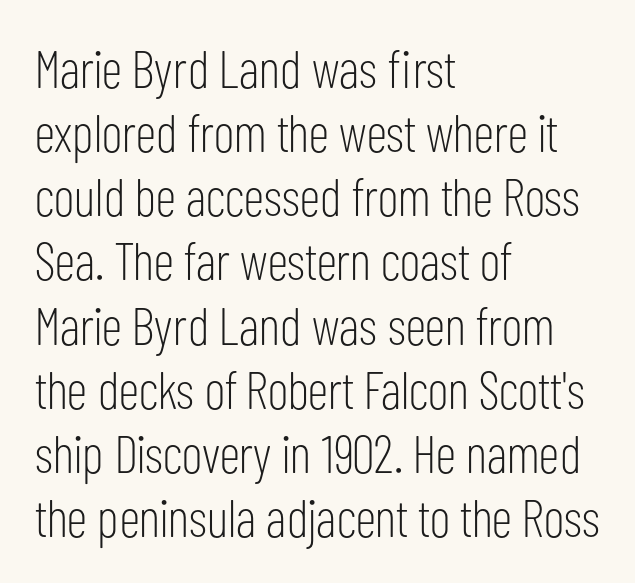
Q: Is the text bold? A: No.
Q: Is the text italic (slanted)? A: No, it is upright.
Q: Is the typeface a serif or a sans-serif typeface? A: Sans-serif.
Q: Is the text underlined? A: No.
Q: How is the paragraph aligned? A: Left-aligned.
Q: Is the spacing between letters normal or unusually wide? A: Normal.
Q: Width (condensed, normal, or wide)? A: Condensed.
Q: Stroke contrast? A: Low.
Q: x-height? A: Medium.
Q: Monospaced? A: No.
